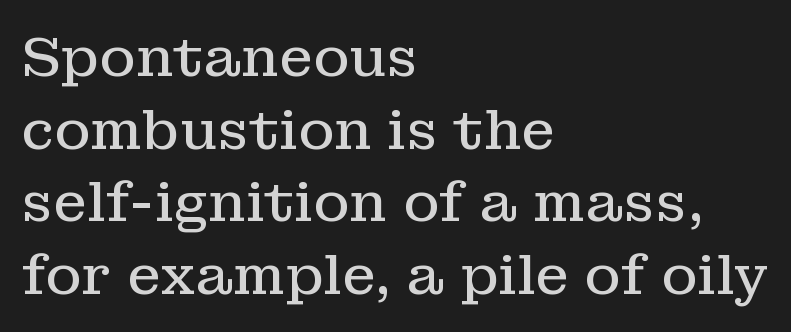
{"serif": "yes", "italic": "no", "bold": "no", "weight": "regular", "width": "normal", "stroke_contrast": "low", "x_height": "medium", "monospaced": "no", "underline": "no", "align": "left", "line_spacing": "normal", "line_spacing_ratio": 1.32, "letter_spacing": "normal", "letter_spacing_em": 0.0, "glyph_px": 55}
